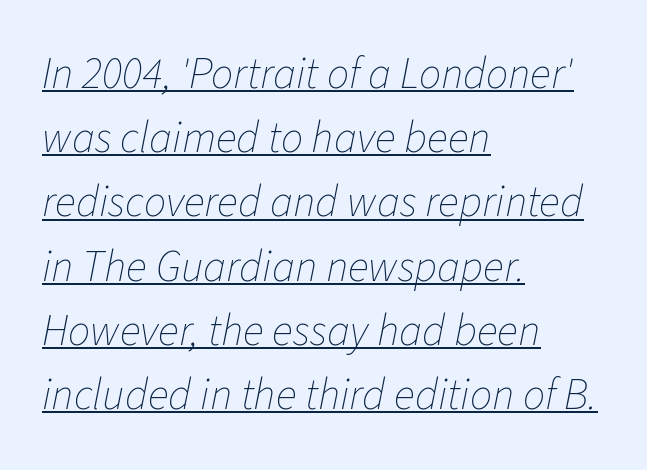
{"italic": "yes", "lean": "right", "slant_degrees": 11, "bold": "no", "weight": "thin", "width": "normal", "stroke_contrast": "low", "x_height": "medium", "monospaced": "no", "underline": "yes", "align": "left", "line_spacing": "normal", "line_spacing_ratio": 1.46, "letter_spacing": "normal", "letter_spacing_em": 0.0, "glyph_px": 44}
